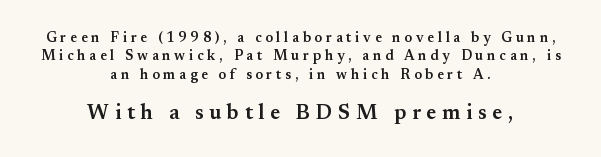
Q: Is the text bold? A: Semi-bold.
Q: Is the text italic (slanted)? A: No, it is upright.
Q: Is the text underlined? A: No.
Q: How is the paragraph aligned? A: Centered.
Q: Is the spacing between letters normal or unusually wide? A: Unusually wide.
Q: Is the spacing between lines tight, normal or loose? A: Normal.
Q: Which block of text is set in a larger size, the first (top) or the second (bottom)? A: The second (bottom) one.
